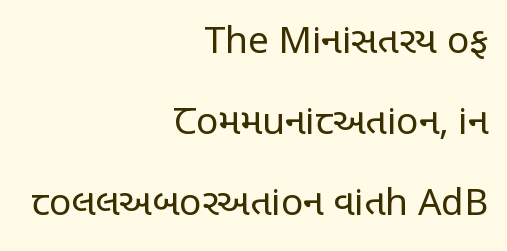
Q: Is the text bold? A: No.
Q: Is the text italic (slanted)? A: No, it is upright.
Q: Is the typeface a serif or a sans-serif typeface? A: Sans-serif.
Q: Is the text underlined? A: No.
Q: How is the paragraph aligned? A: Right-aligned.
Q: Is the spacing between letters normal or unusually wide? A: Normal.
Q: Is the spacing between lines tight, normal or loose? A: Loose.
Q: Width (condensed, normal, or wide)? A: Condensed.
Q: Stroke contrast? A: Low.
Q: x-height? A: Large.
Q: Monospaced? A: No.
